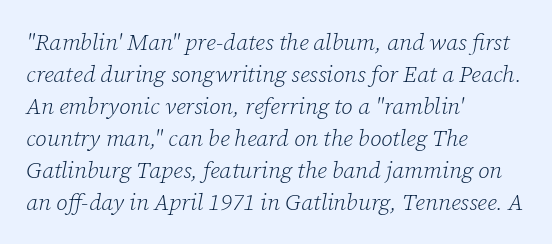
Q: Is the text bold? A: No.
Q: Is the text italic (slanted)? A: Yes, it leans right by about 12 degrees.
Q: Is the text underlined? A: No.
Q: How is the paragraph aligned? A: Left-aligned.
Q: Is the spacing between letters normal or unusually wide? A: Normal.
Q: Is the spacing between lines tight, normal or loose? A: Normal.
